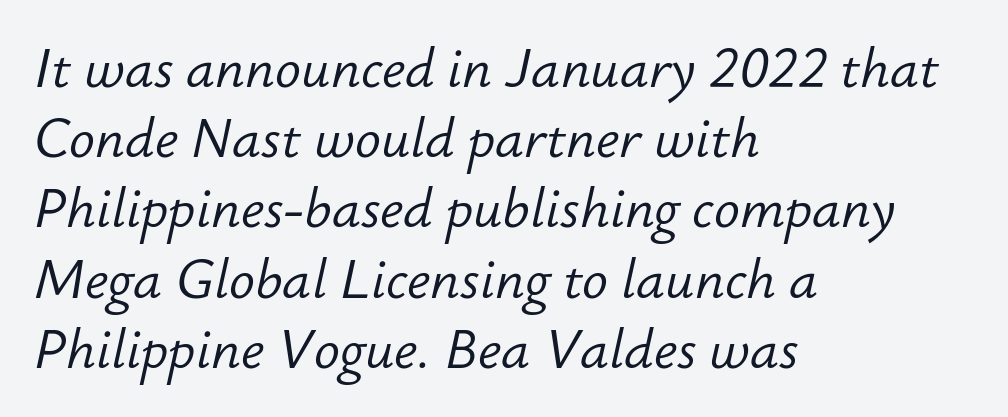
The image shows 54 px light type, italic (leaning right); set left-aligned, normal line spacing (1.3x), normal letter spacing, not underlined; low stroke contrast and a small x-height.
